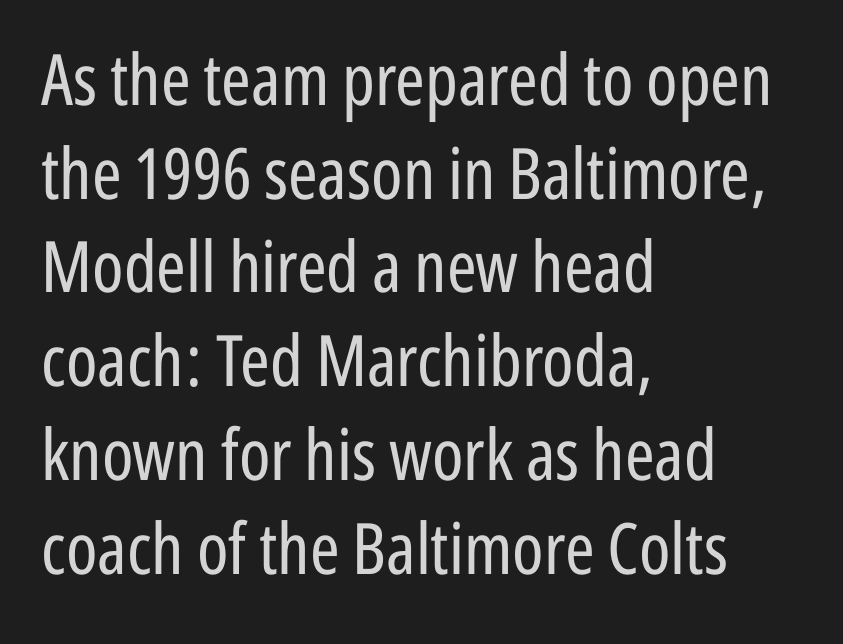
Caption: face not bold, strokes unweighted. Any mark beneath the type? The region is blank. This block has exactly the height ordinary leading produces. The font's upright variant was chosen for this text.
